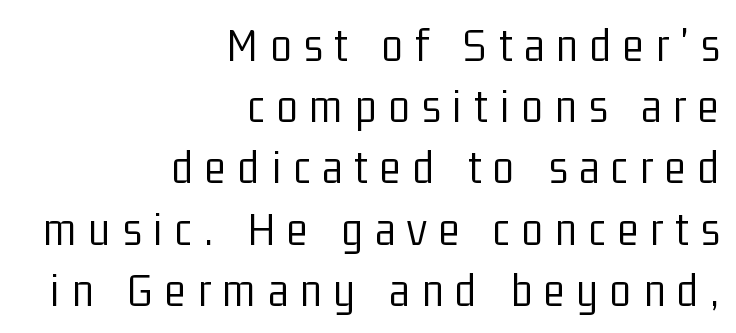
The image shows 49 px light, condensed sans-serif type, upright; set right-aligned, normal line spacing (1.25x), unusually wide letter spacing (+0.25 em), not underlined; low stroke contrast and a medium x-height.
